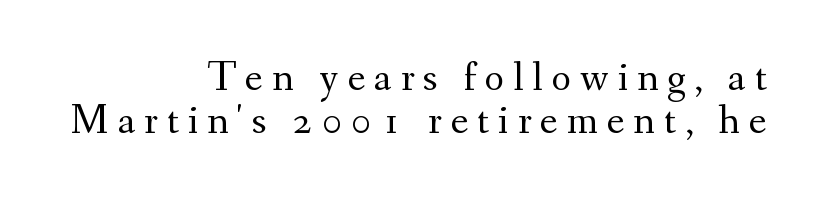
{"serif": "yes", "italic": "no", "bold": "no", "weight": "regular", "width": "normal", "stroke_contrast": "medium", "x_height": "small", "monospaced": "no", "underline": "no", "align": "right", "line_spacing": "tight", "line_spacing_ratio": 1.03, "letter_spacing": "wide", "letter_spacing_em": 0.21, "glyph_px": 42}
